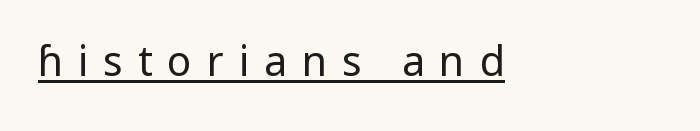
A light-to-regular cut is what we see here. Regarding serifs, this sample does without them. You can see a thin bar hugging the bottom of the glyphs. These lines are rendered in a variable-pitch font. Vertical strokes here are truly vertical.
